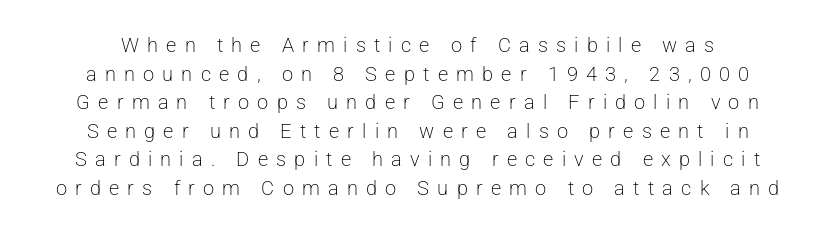
Q: Is the text bold? A: No.
Q: Is the text italic (slanted)? A: No, it is upright.
Q: Is the text underlined? A: No.
Q: Is the spacing between letters normal or unusually wide? A: Unusually wide.
Q: Is the spacing between lines tight, normal or loose? A: Normal.
